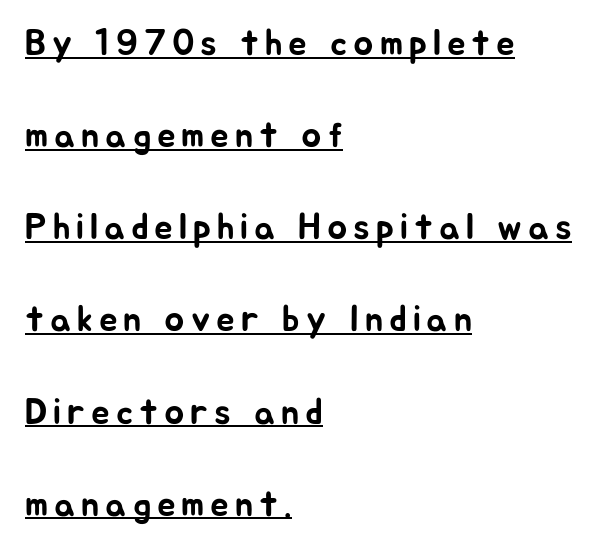
Posture: straight, roman, zero tilt. Teacher's note: observe the even left margin — that is flush-left alignment. Looks like someone drew a line under every word here. The letters advance in unequal steps, a hallmark of proportional type.
